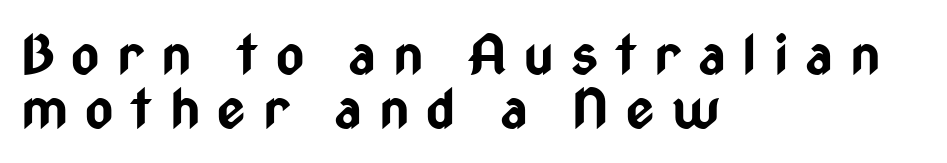
{"serif": "no", "italic": "no", "bold": "yes", "weight": "bold", "width": "condensed", "stroke_contrast": "low", "x_height": "medium", "monospaced": "no", "underline": "no", "align": "left", "line_spacing": "tight", "line_spacing_ratio": 1.0, "letter_spacing": "wide", "letter_spacing_em": 0.32, "glyph_px": 54}
